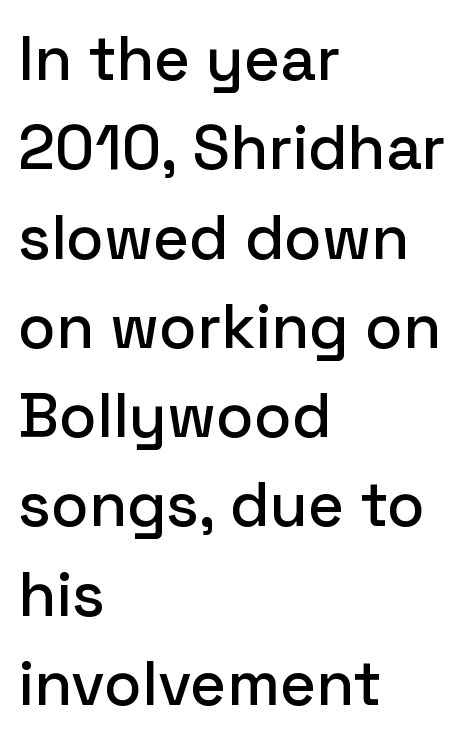
Every row of glyphs begins at an identical x-position on the left. Unlike a traditional serif, this face leaves its strokes unadorned. The area under the type is left untouched. Posture: upright roman. A typesetter would call this proportional, since set widths differ per character.
